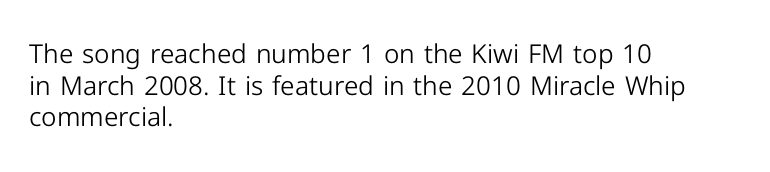
The image shows 26 px text type, upright; set left-aligned, line spacing 1.22x, normal letter spacing, not underlined.
